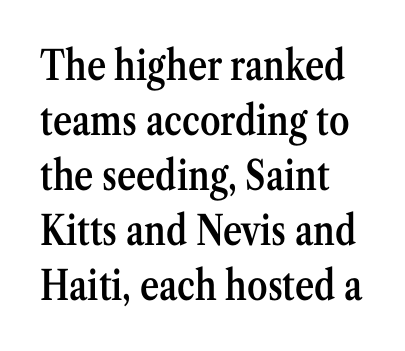
Q: Is the text bold? A: Semi-bold.
Q: Is the text italic (slanted)? A: No, it is upright.
Q: Is the typeface a serif or a sans-serif typeface? A: Serif.
Q: Is the text underlined? A: No.
Q: How is the paragraph aligned? A: Left-aligned.
Q: Is the spacing between letters normal or unusually wide? A: Normal.
Q: Is the spacing between lines tight, normal or loose? A: Normal.
Q: Width (condensed, normal, or wide)? A: Condensed.
Q: Stroke contrast? A: Medium.
Q: x-height? A: Medium.
Q: Monospaced? A: No.
